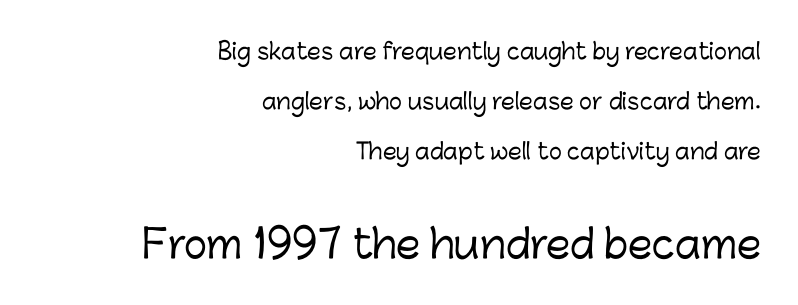
Nobody drew a line under any word here. Typeset ragged left — the right edge is the straight one. Caption: standard tracking, unaltered. This block would shrink considerably if given ordinary leading; it's expanded now. The block sitting lower on the canvas is the one with enlarged characters. Serif or sans? Sans — the stroke terminals are bare.
